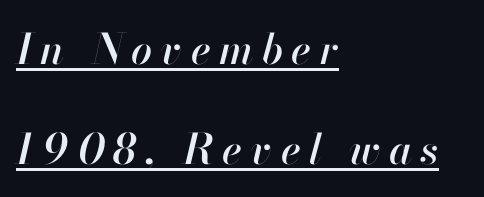
The image shows 42 px text type, italic (leaning right); set left-aligned, loose line spacing (2.38x), unusually wide letter spacing (+0.2 em), underlined; high stroke contrast and a small x-height.
